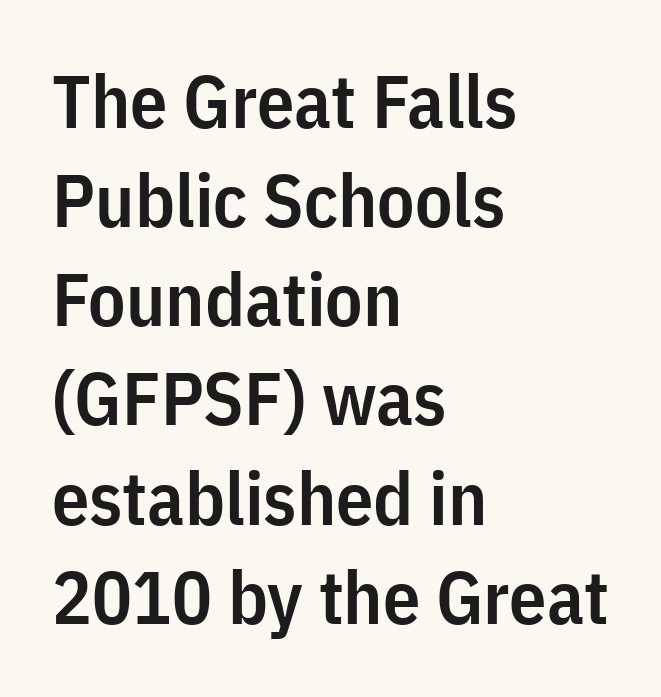
The image shows 74 px semibold, condensed sans-serif type, upright; set left-aligned, normal line spacing (1.34x), normal letter spacing, not underlined; low stroke contrast and a medium x-height.
